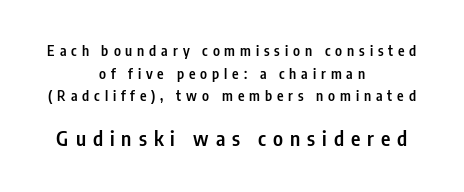
The image shows 20 px text type, upright; set centered, normal line spacing (1.61x), unusually wide letter spacing (+0.35 em), not underlined; the second (bottom) block is 1.43x larger.
